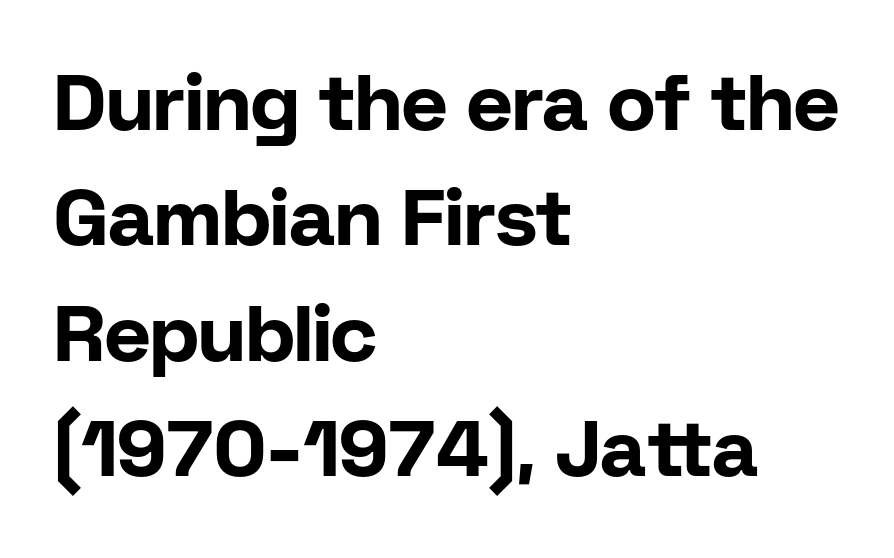
Grotesque or geometric, the face here clearly has no serifs. The area under the type is left untouched. Caption: standard tracking, unaltered. These lines stack with their left ends in a neat column. The glyphs have the mass of a bold cut. Spacing verdict: proportional, widths tailored to each character.
